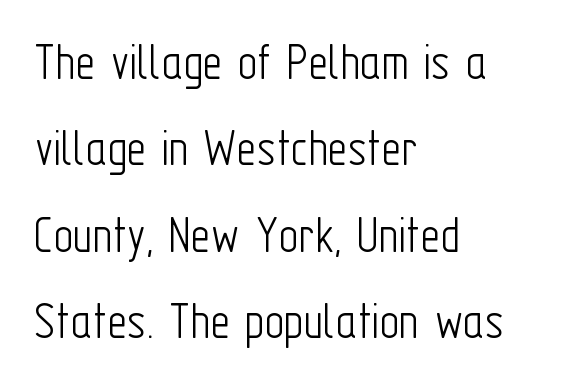
{"serif": "no", "italic": "no", "bold": "no", "weight": "light", "width": "condensed", "stroke_contrast": "low", "x_height": "medium", "monospaced": "no", "underline": "no", "align": "left", "line_spacing": "normal", "line_spacing_ratio": 1.6, "letter_spacing": "normal", "letter_spacing_em": 0.0, "glyph_px": 54}
